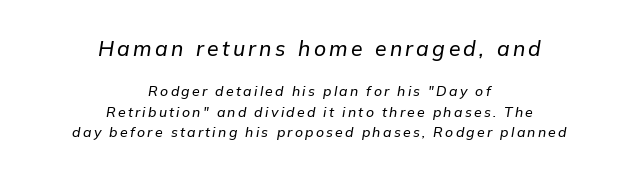
{"italic": "yes", "lean": "right", "slant_degrees": 9, "underline": "no", "align": "center", "line_spacing": "normal", "line_spacing_ratio": 1.45, "larger_block": "first", "size_ratio": 1.5, "glyph_px": 21}
